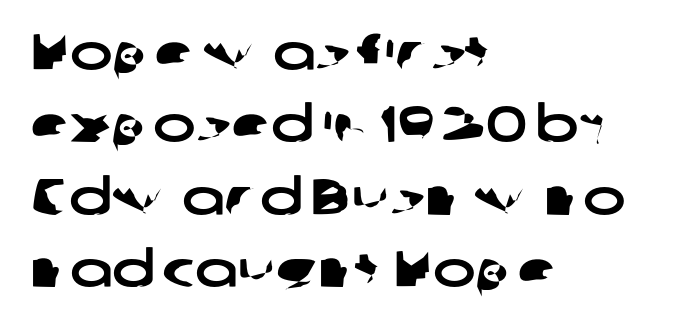
The image shows 51 px wide sans-serif type; set left-aligned, normal line spacing (1.42x), normal letter spacing, not underlined; low stroke contrast and a medium x-height.
